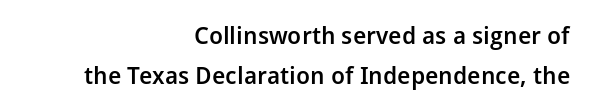
Q: Is the text bold? A: Semi-bold.
Q: Is the text italic (slanted)? A: No, it is upright.
Q: Is the text underlined? A: No.
Q: How is the paragraph aligned? A: Right-aligned.
Q: Is the spacing between letters normal or unusually wide? A: Normal.
Q: Is the spacing between lines tight, normal or loose? A: Normal.
